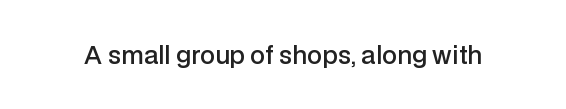
Q: Is the text bold? A: Semi-bold.
Q: Is the text italic (slanted)? A: No, it is upright.
Q: Is the text underlined? A: No.
Q: Is the spacing between letters normal or unusually wide? A: Normal.
